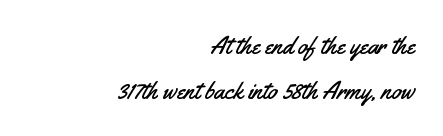
Caption: standard tracking, unaltered. The rag falls on the left side of this text block. The area under the type is left untouched.
